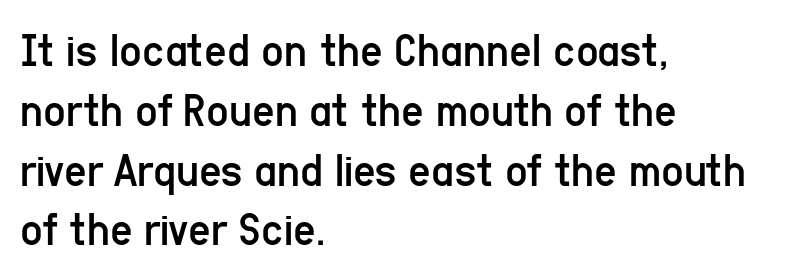
The typography opts for an upright posture over an oblique one. Spacing between characters is what you'd get straight out of the box. A sans-serif font was chosen for this passage. Casual observation: everything's shoved over to the left. You could not count columns in this text — the font is proportionally spaced. Nothing heavy about these letters — not bold at all.
